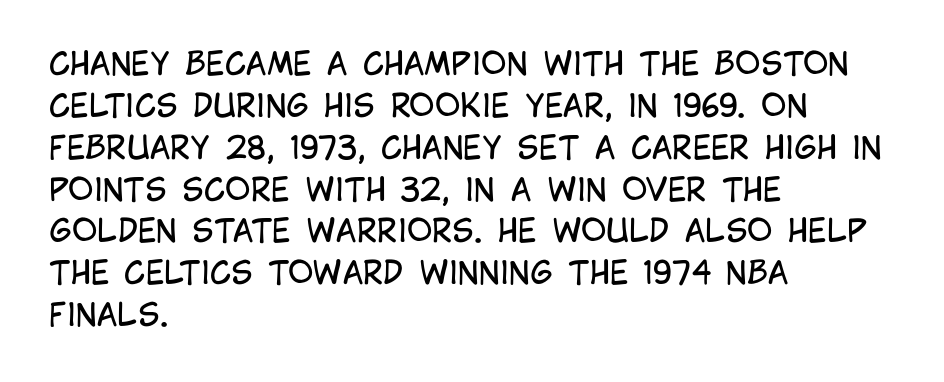
{"serif": "no", "italic": "no", "bold": "no", "weight": "regular", "width": "condensed", "stroke_contrast": "low", "x_height": "large", "monospaced": "no", "underline": "no", "align": "left", "line_spacing": "normal", "line_spacing_ratio": 1.35, "letter_spacing": "normal", "letter_spacing_em": 0.0, "glyph_px": 31}
